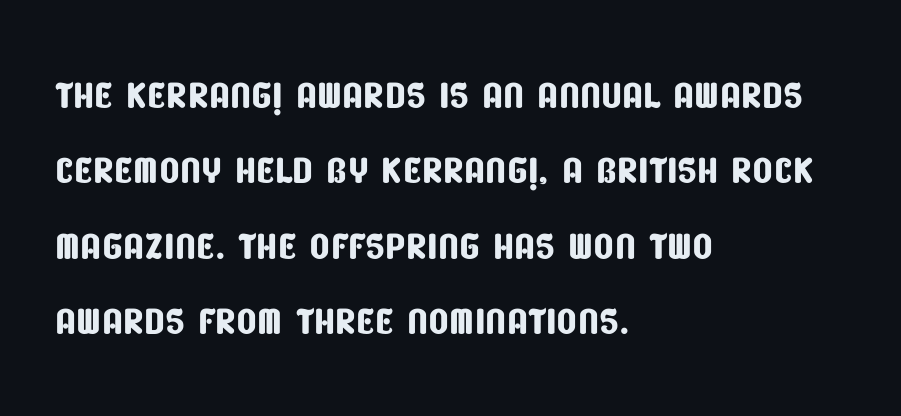
Q: Is the typeface a serif or a sans-serif typeface? A: Sans-serif.
Q: Is the text underlined? A: No.
Q: How is the paragraph aligned? A: Left-aligned.
Q: Is the spacing between letters normal or unusually wide? A: Normal.
Q: Is the spacing between lines tight, normal or loose? A: Normal.
Q: Width (condensed, normal, or wide)? A: Condensed.
Q: Stroke contrast? A: Low.
Q: x-height? A: Large.
Q: Monospaced? A: No.
